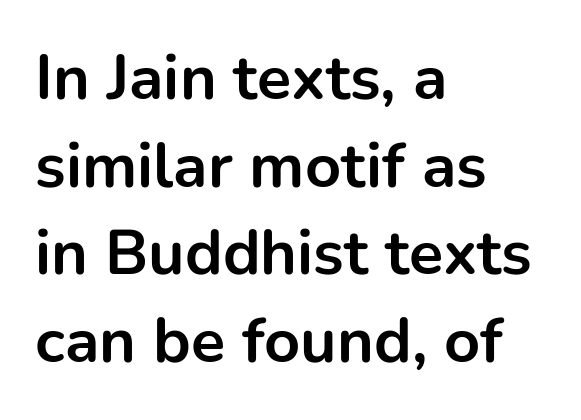
{"serif": "no", "italic": "no", "bold": "yes", "weight": "bold", "width": "normal", "stroke_contrast": "low", "x_height": "medium", "monospaced": "no", "underline": "no", "align": "left", "line_spacing": "normal", "line_spacing_ratio": 1.39, "letter_spacing": "normal", "letter_spacing_em": 0.0, "glyph_px": 63}
